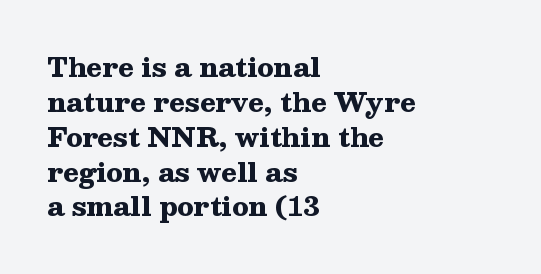
The image shows 26 px bold type, upright; set left-aligned, normal line spacing (1.34x), normal letter spacing, not underlined.
